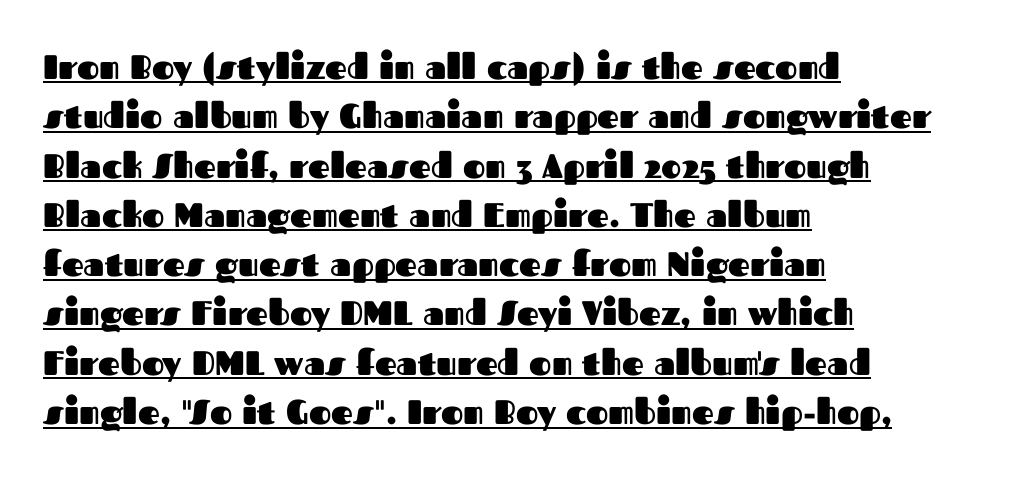
The image shows 34 px heavy sans-serif type, upright; set left-aligned, normal line spacing (1.45x), normal letter spacing, underlined; medium stroke contrast and a medium x-height.
